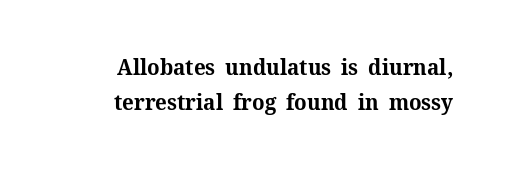
{"italic": "no", "bold": "yes", "underline": "no", "align": "right", "line_spacing": "normal", "line_spacing_ratio": 1.59, "letter_spacing": "normal", "letter_spacing_em": 0.0, "glyph_px": 22}
